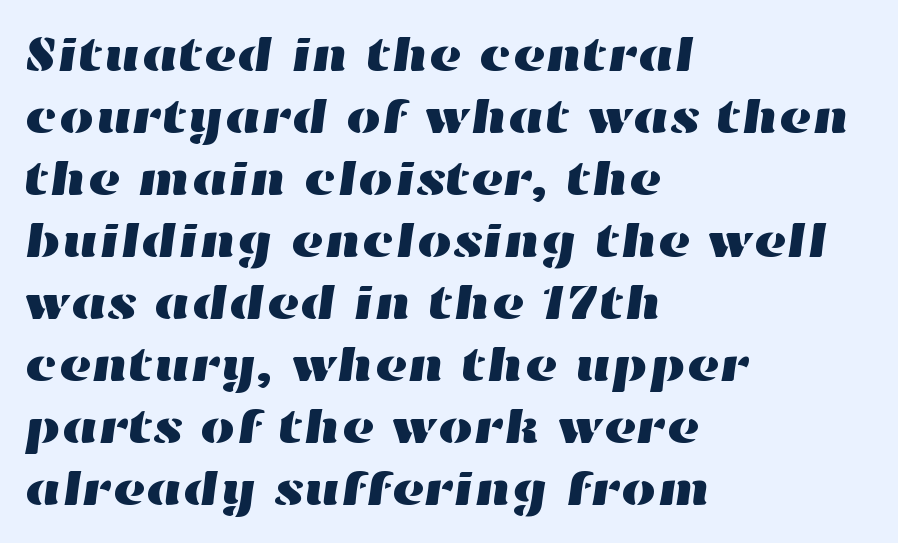
{"width": "wide", "stroke_contrast": "high", "x_height": "medium", "monospaced": "no", "underline": "no", "align": "left", "line_spacing_ratio": 1.24, "letter_spacing": "normal", "letter_spacing_em": 0.0, "glyph_px": 50}
